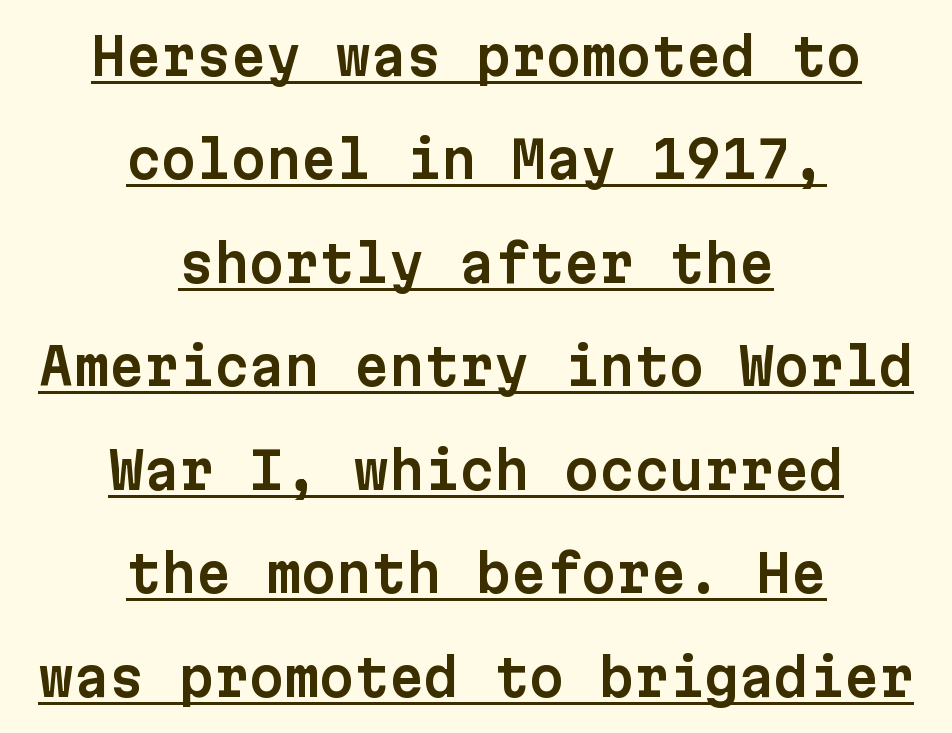
Q: Is the text italic (slanted)? A: No, it is upright.
Q: Is the typeface a serif or a sans-serif typeface? A: Sans-serif.
Q: Is the text underlined? A: Yes.
Q: How is the paragraph aligned? A: Centered.
Q: Is the spacing between letters normal or unusually wide? A: Normal.
Q: Is the spacing between lines tight, normal or loose? A: Loose.
Q: Width (condensed, normal, or wide)? A: Normal.
Q: Stroke contrast? A: Low.
Q: x-height? A: Medium.
Q: Monospaced? A: Yes.
